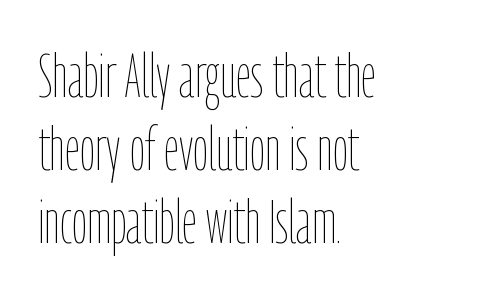
A typesetter would call this proportional, since set widths differ per character. Posture: vertical. Characters follow at the spacing the type designer built in. The baseline area is clear. The weight tops out at a normal text grade.
